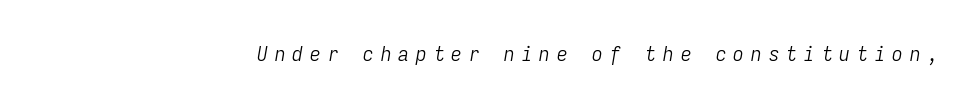
Q: Is the text bold? A: No.
Q: Is the text italic (slanted)? A: Yes, it leans right by about 9 degrees.
Q: Is the text underlined? A: No.
Q: Is the spacing between letters normal or unusually wide? A: Unusually wide.
